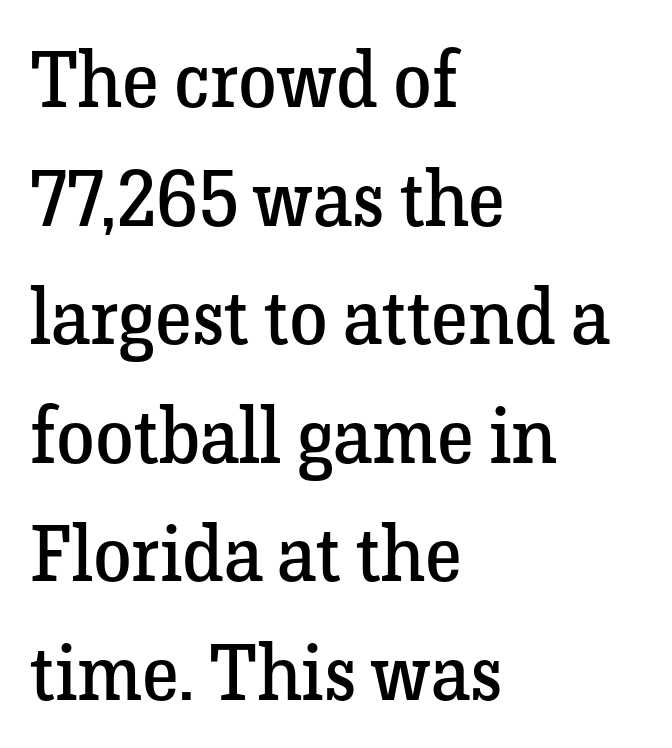
The image shows 78 px regular-weight serif type, upright; set left-aligned, normal line spacing (1.52x), normal letter spacing, not underlined; low stroke contrast and a medium x-height.
